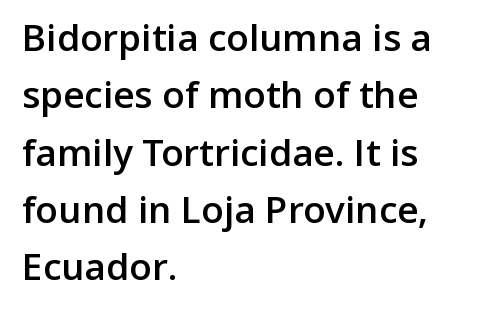
{"serif": "no", "italic": "no", "bold": "semi", "weight": "semibold", "width": "normal", "stroke_contrast": "low", "x_height": "medium", "monospaced": "no", "underline": "no", "align": "left", "line_spacing": "normal", "line_spacing_ratio": 1.55, "letter_spacing": "normal", "letter_spacing_em": 0.0, "glyph_px": 37}
